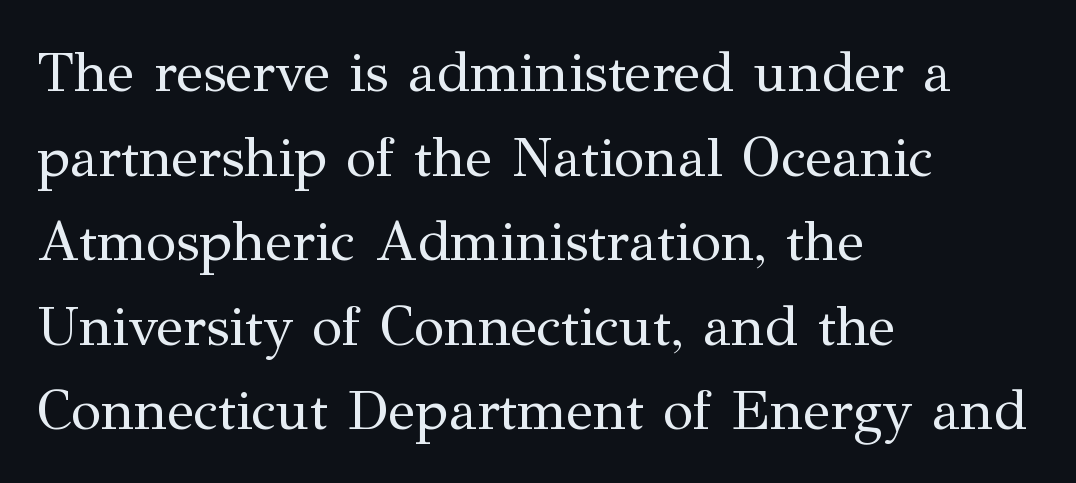
{"serif": "yes", "italic": "no", "bold": "no", "weight": "regular", "width": "normal", "stroke_contrast": "medium", "x_height": "medium", "monospaced": "no", "underline": "no", "align": "left", "line_spacing": "normal", "line_spacing_ratio": 1.51, "letter_spacing": "normal", "letter_spacing_em": 0.0, "glyph_px": 56}
